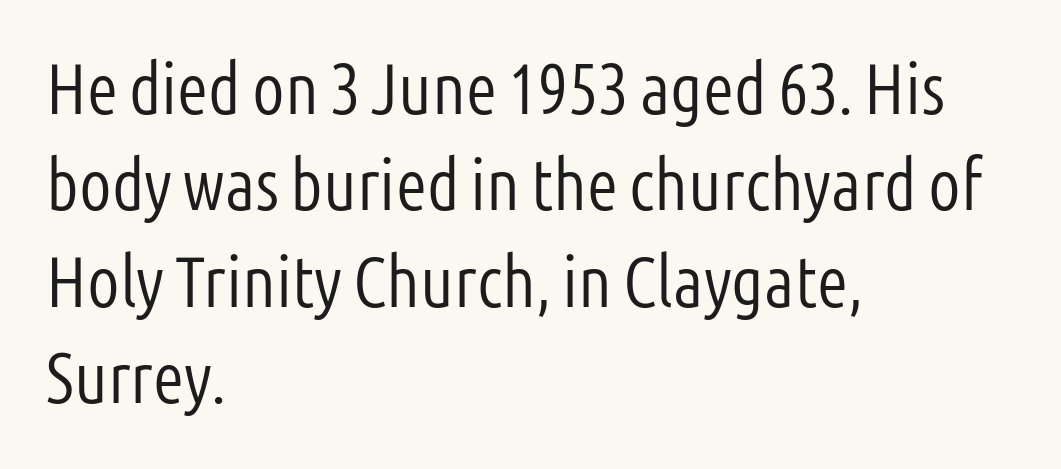
If you measured baseline to baseline, you'd find a middling distance. Characters follow at the spacing the type designer built in. A bare baseline throughout the passage. The axis of the letterforms is exactly vertical. The letters carry no serifs — their stems end cleanly without finishing strokes.
